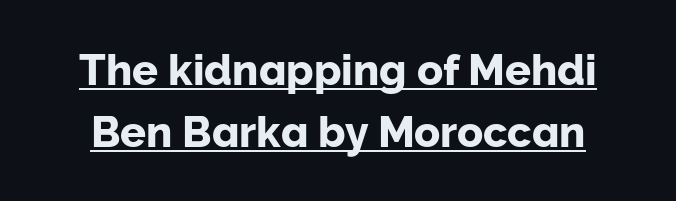
Q: Is the text italic (slanted)? A: No, it is upright.
Q: Is the typeface a serif or a sans-serif typeface? A: Sans-serif.
Q: Is the text underlined? A: Yes.
Q: Is the spacing between letters normal or unusually wide? A: Normal.
Q: Is the spacing between lines tight, normal or loose? A: Normal.
Q: Width (condensed, normal, or wide)? A: Normal.
Q: Stroke contrast? A: Low.
Q: x-height? A: Medium.
Q: Monospaced? A: No.
